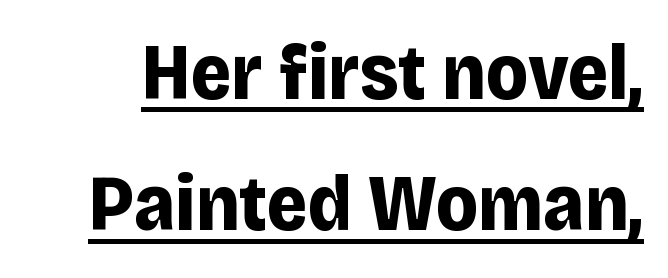
Bold? Absolutely — the strokes are thick and heavy. The face used here is proportionally spaced, like ordinary book or web type. The space between consecutive lines is moderate. These characters rest on top of a visible drawn line. You can tell it's not italic because the verticals are truly vertical. Standard letterfit; no display-style spreading of the glyphs.
